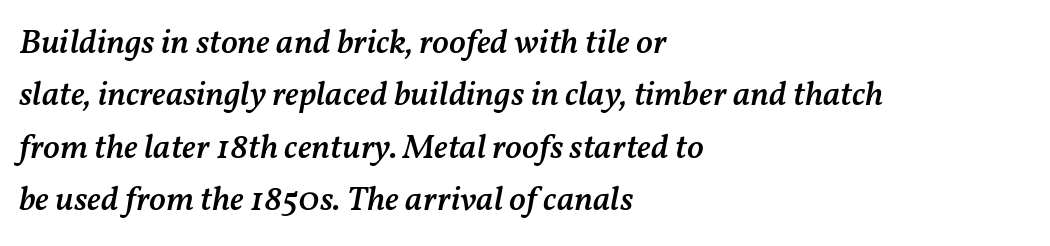
Q: Is the text bold? A: Semi-bold.
Q: Is the text italic (slanted)? A: Yes, it leans right by about 11 degrees.
Q: Is the text underlined? A: No.
Q: How is the paragraph aligned? A: Left-aligned.
Q: Is the spacing between letters normal or unusually wide? A: Normal.
Q: Is the spacing between lines tight, normal or loose? A: Normal.
Q: Width (condensed, normal, or wide)? A: Normal.
Q: Stroke contrast? A: Medium.
Q: x-height? A: Medium.
Q: Monospaced? A: No.
